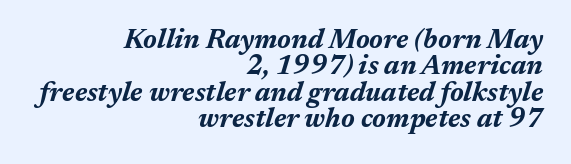
The image shows 27 px bold type, italic (leaning right); set right-aligned, tight line spacing (0.98x), normal letter spacing, not underlined.
